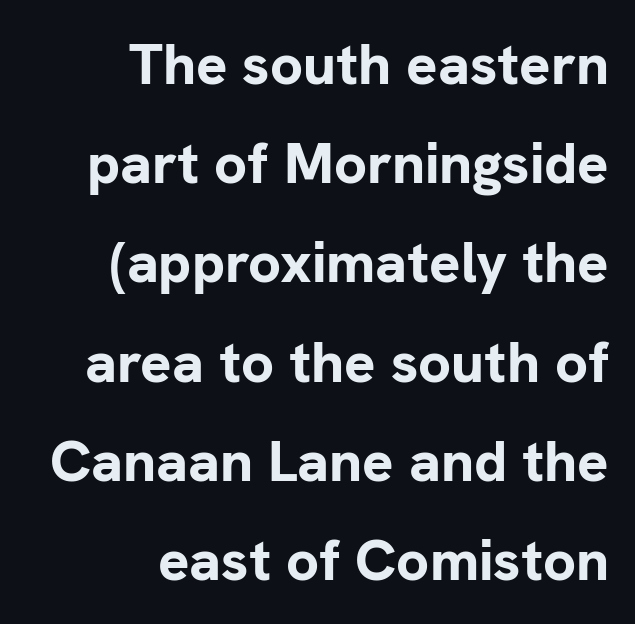
{"serif": "no", "italic": "no", "bold": "yes", "weight": "bold", "width": "normal", "stroke_contrast": "low", "x_height": "medium", "monospaced": "no", "underline": "no", "align": "right", "line_spacing_ratio": 1.71, "letter_spacing": "normal", "letter_spacing_em": 0.0, "glyph_px": 58}
